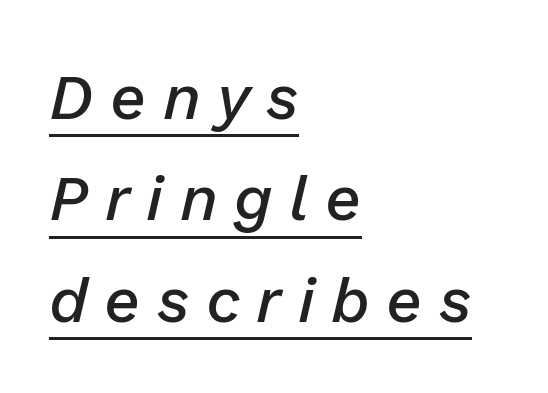
The image shows 63 px semibold type, italic (leaning right); set left-aligned, normal line spacing (1.61x), unusually wide letter spacing (+0.26 em), underlined; low stroke contrast and a medium x-height.
